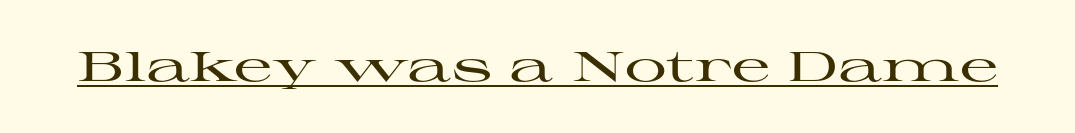
{"serif": "yes", "italic": "no", "width": "wide", "stroke_contrast": "high", "x_height": "medium", "monospaced": "no", "underline": "yes", "letter_spacing": "normal", "letter_spacing_em": 0.0, "glyph_px": 42}
